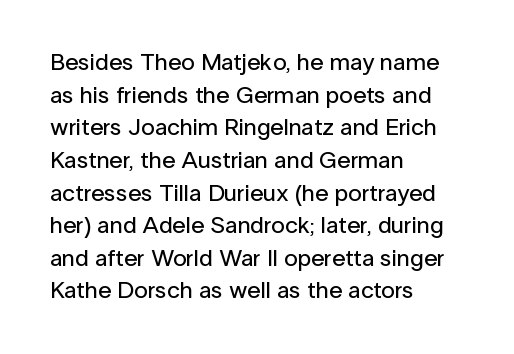
The image shows 24 px text type, upright; set left-aligned, normal line spacing (1.36x), normal letter spacing, not underlined.
